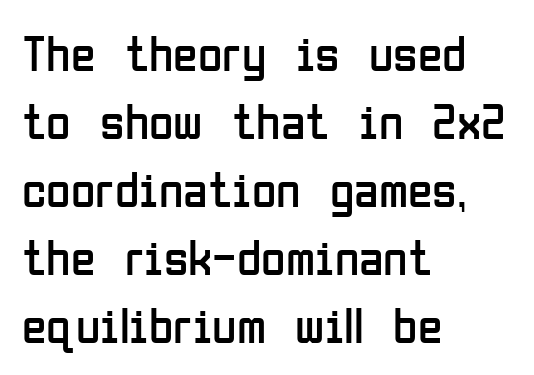
Is this a fixed-width face? No — the glyphs have proportional, varying widths. Where is the straight margin? On the left. A roman cut, with each character standing at attention. The typesetting does not lean heavy: it is not bold. Rows of type keep a routine distance in the vertical direction. The specimen omits any rule beneath the text block's lines.
